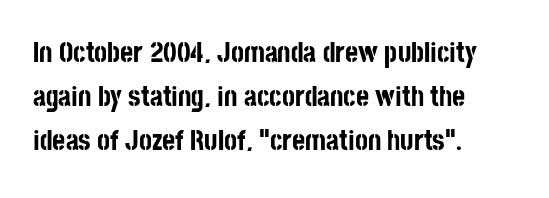
You could call the tracking neutral — neither tight nor loose. No italicization has been applied; the sample stays upright. The font family rendered here belongs to the sans-serif group. These lines are rendered in a variable-pitch font. Line beginnings align vertically; line endings do not. Type without underlining.
